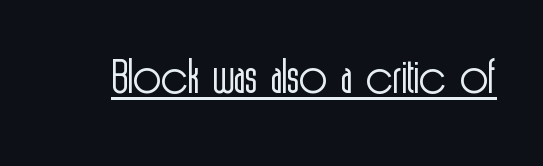
The image shows 71 px light, condensed sans-serif type, upright; set normal letter spacing, underlined; a medium x-height.
